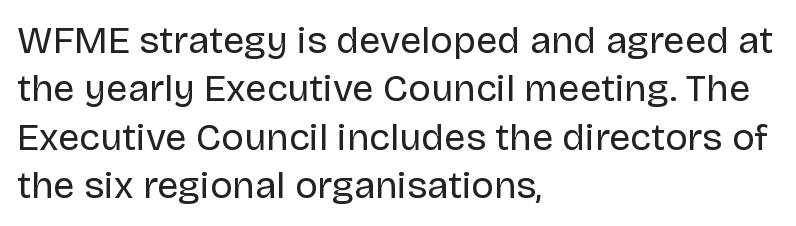
Check the space under the baseline: it is left empty. Examine the stroke ends and you'll find no serifs. Weight class: somewhere from thin through regular. Successive baselines arrive at the customary interval. If you drew a ruler down the left edge, every line would touch it.
